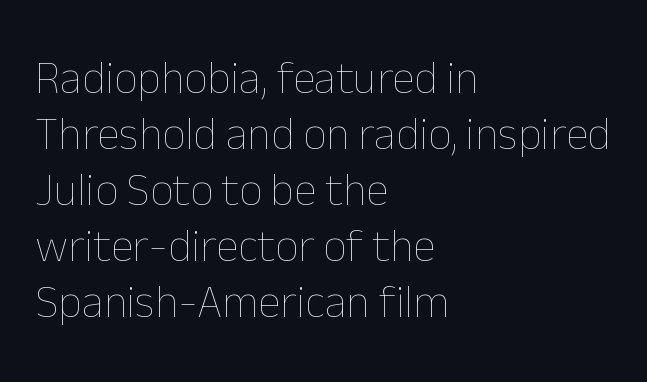
You could call the tracking neutral — neither tight nor loose. The letters advance in unequal steps, a hallmark of proportional type. A classic flush-left, rag-right setting is used for this passage. The specimen reads as upright at a glance. A light-to-regular cut is what we see here. The space beneath each line is pristine and unruled.
